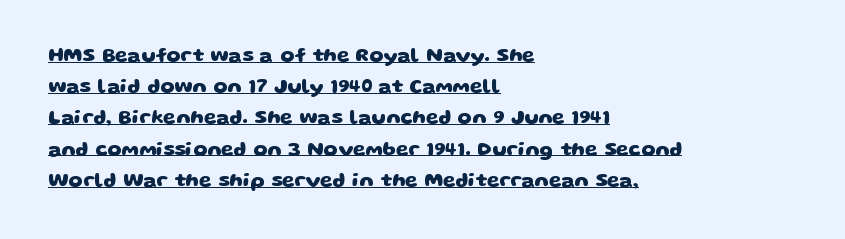
The image shows 20 px bold type; set left-aligned, normal line spacing (1.56x), normal letter spacing, underlined.
